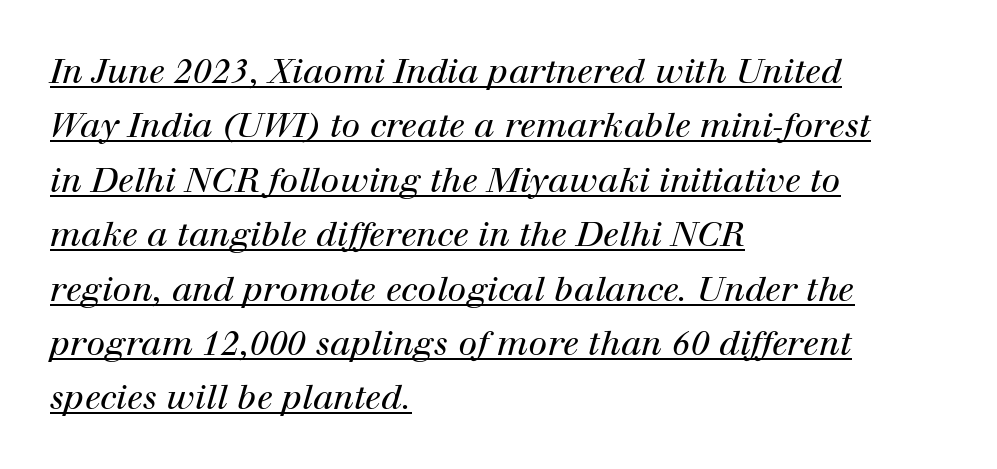
Designer's note — italics engaged. Is there an underline? Yes — a line sits under the letters. The strokes are not fattened; the text isn't bold. Here the designer chose a conventional face with non-uniform glyph widths. The text was rendered using a seriffed face with decorative stroke endings.
